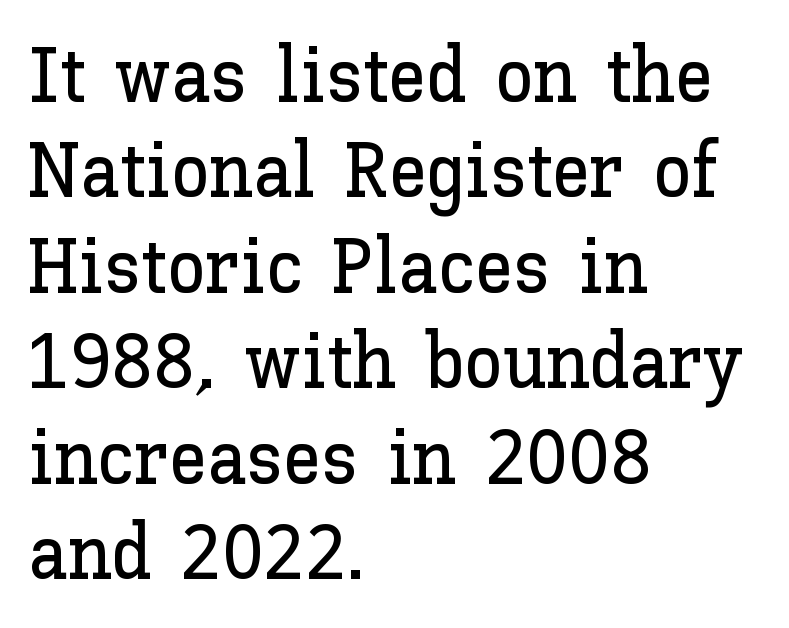
{"italic": "no", "width": "normal", "stroke_contrast": "low", "x_height": "medium", "monospaced": "no", "underline": "no", "align": "left", "line_spacing_ratio": 1.24, "letter_spacing": "normal", "letter_spacing_em": 0.0, "glyph_px": 77}
